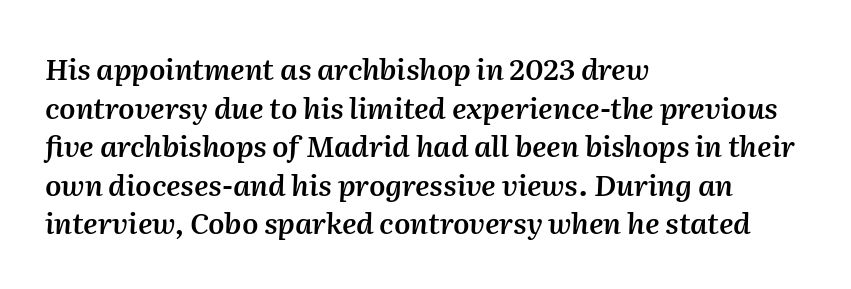
Would a proofreader flag this as italicized? Yes. Unmarked baselines from the first word to the last. Heft: intermediate — a semibold. Here the glyphs are tracked normally, forming tight word shapes. Interline gaps are of average width in this sample. Proportional: the letters do not fall into vertical columns.
